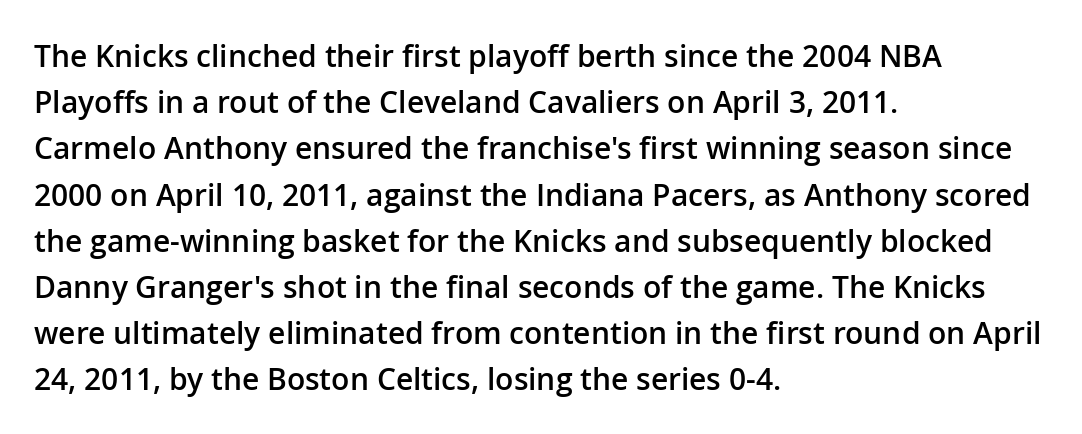
{"serif": "no", "italic": "no", "bold": "semi", "weight": "semibold", "width": "normal", "stroke_contrast": "low", "x_height": "medium", "monospaced": "no", "underline": "no", "align": "left", "line_spacing": "normal", "line_spacing_ratio": 1.54, "letter_spacing": "normal", "letter_spacing_em": 0.0, "glyph_px": 30}
